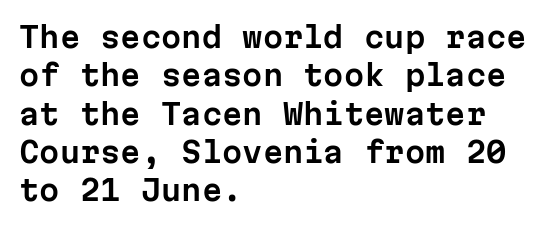
Fixed-width glyphs throughout — classic coding-font behaviour. Quick note: interline space is typical. Inter-character spacing is left at the font's built-in metrics. The font's upright variant was chosen for this text.
